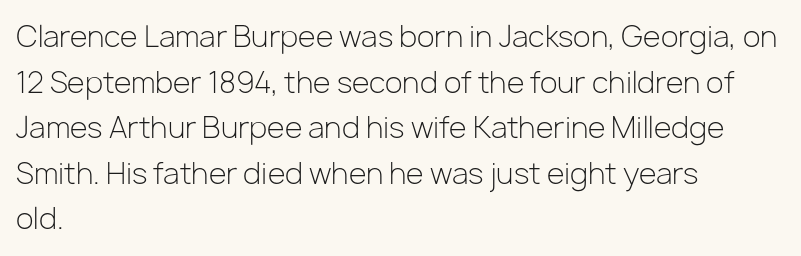
The image shows 29 px light sans-serif type, upright; set left-aligned, normal line spacing (1.57x), normal letter spacing, not underlined; low stroke contrast and a medium x-height.
